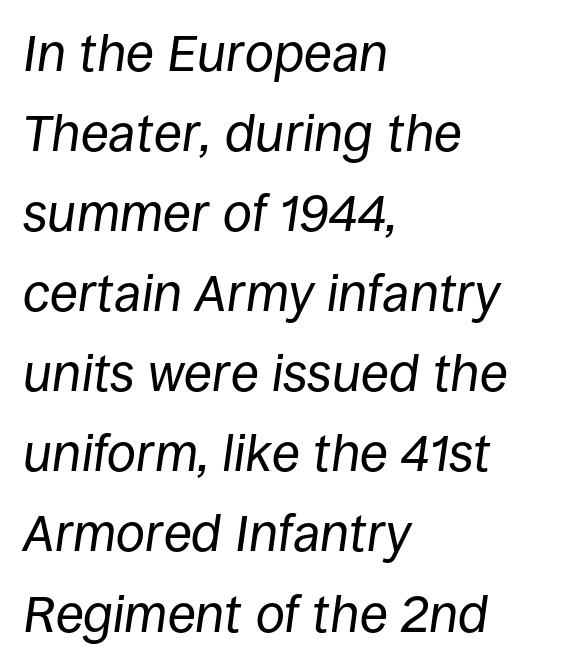
The vertical gap from one line to the next is medium. Character widths vary here, with narrow letters taking less room than wide ones. Tall strokes in this sample are angled rather than plumb. Students, note that the glyphs here touch the page at normal intervals. No extra ink here — the face is not bold.
